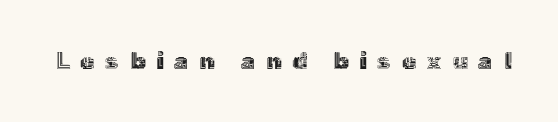
The image shows 23 px text type, upright; set unusually wide letter spacing (+0.47 em), not underlined.
